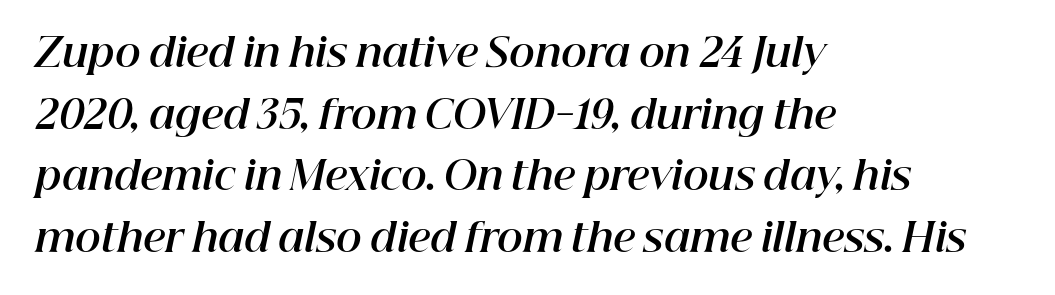
The image shows 39 px bold type, italic (leaning right); set left-aligned, normal line spacing (1.58x), normal letter spacing, not underlined; high stroke contrast and a medium x-height.
